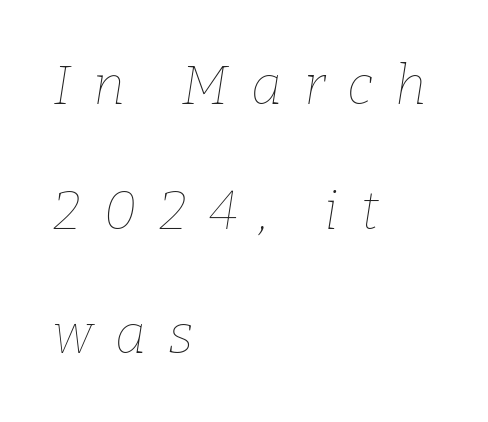
Q: Is the text bold? A: No.
Q: Is the text italic (slanted)? A: Yes, it leans right by about 9 degrees.
Q: Is the text underlined? A: No.
Q: How is the paragraph aligned? A: Left-aligned.
Q: Is the spacing between letters normal or unusually wide? A: Unusually wide.
Q: Is the spacing between lines tight, normal or loose? A: Loose.
Q: Width (condensed, normal, or wide)? A: Normal.
Q: Stroke contrast? A: Low.
Q: x-height? A: Medium.
Q: Monospaced? A: No.
